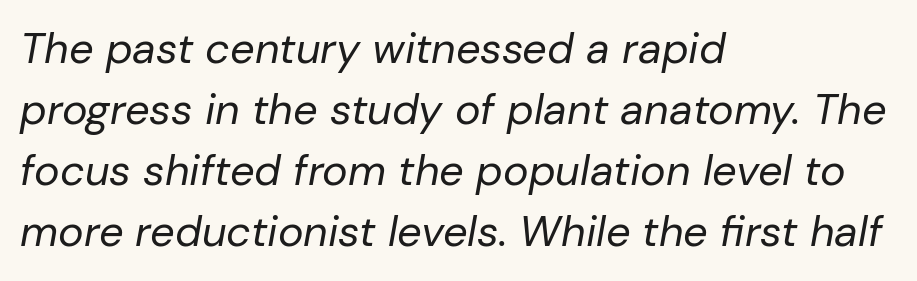
The face used here is proportionally spaced, like ordinary book or web type. Visually the block forms a straight wall on the left and a jagged coastline on the right. Unbolded letterforms with no extra heft. Regular leading. Nothing unusual about the tracking: characters are spaced as the font intends. Rule under the text: the space is simply empty.
